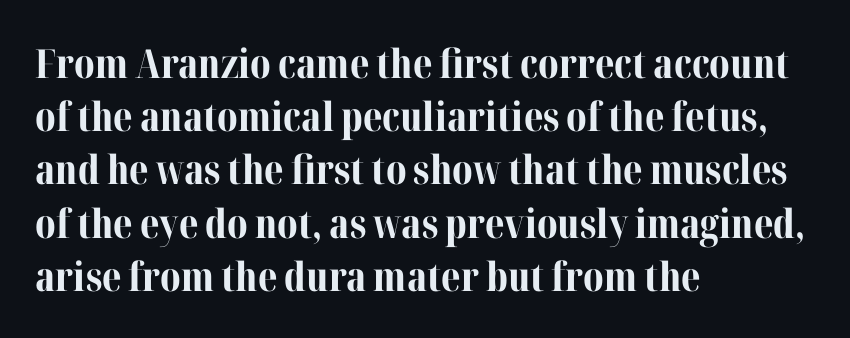
The glyphs are unaccompanied by any horizontal stroke below them. These lines were composed using upright roman letters. A typesetter would call this proportional, since set widths differ per character. Short and long lines alike share a common starting point at left. Serif or sans? Serif — the stroke terminals have little feet.
